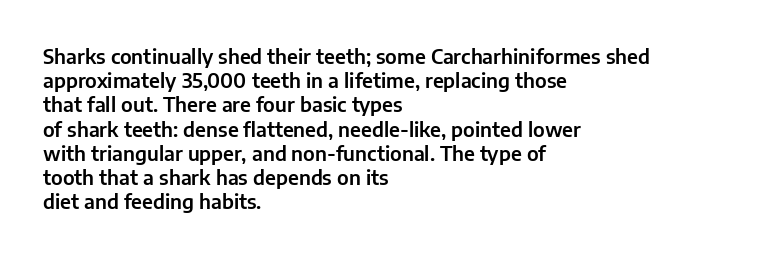
Q: Is the text italic (slanted)? A: No, it is upright.
Q: Is the text underlined? A: No.
Q: How is the paragraph aligned? A: Left-aligned.
Q: Is the spacing between letters normal or unusually wide? A: Normal.
